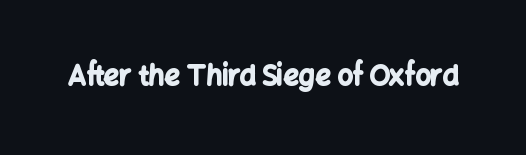
The image shows 27 px bold type, upright; set normal letter spacing, not underlined.
